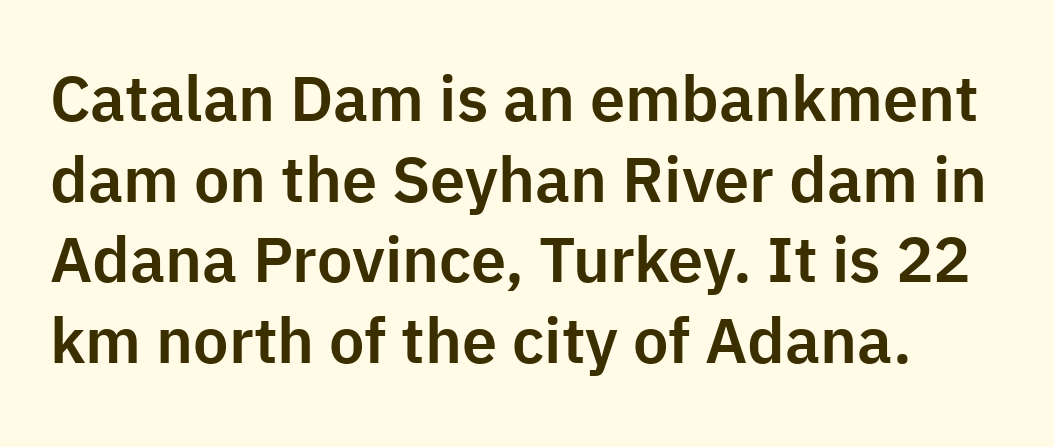
Q: Is the text italic (slanted)? A: No, it is upright.
Q: Is the typeface a serif or a sans-serif typeface? A: Sans-serif.
Q: Is the text underlined? A: No.
Q: Is the spacing between letters normal or unusually wide? A: Normal.
Q: Is the spacing between lines tight, normal or loose? A: Normal.
Q: Width (condensed, normal, or wide)? A: Normal.
Q: Stroke contrast? A: Low.
Q: x-height? A: Medium.
Q: Monospaced? A: No.
